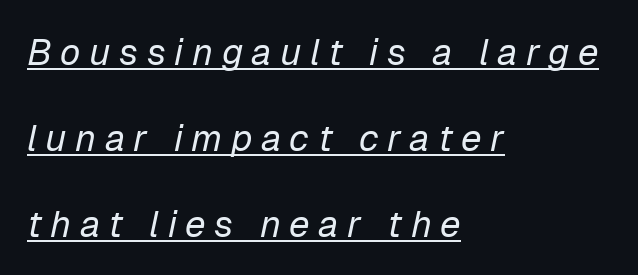
Q: Is the text bold? A: No.
Q: Is the text italic (slanted)? A: Yes, it leans right by about 12 degrees.
Q: Is the text underlined? A: Yes.
Q: How is the paragraph aligned? A: Left-aligned.
Q: Is the spacing between letters normal or unusually wide? A: Unusually wide.
Q: Is the spacing between lines tight, normal or loose? A: Loose.
Q: Width (condensed, normal, or wide)? A: Normal.
Q: Stroke contrast? A: Low.
Q: x-height? A: Medium.
Q: Monospaced? A: No.
